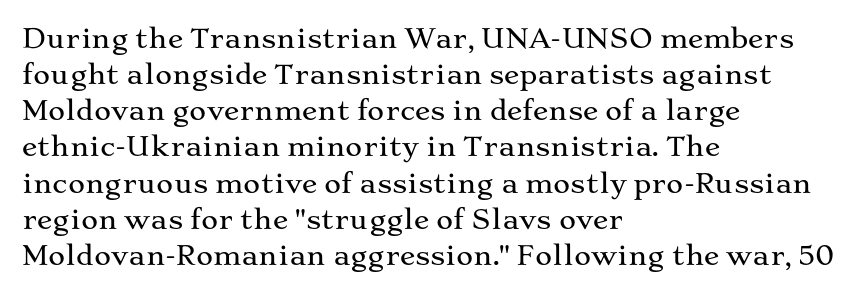
The image shows 26 px text type, upright; set left-aligned, normal line spacing (1.39x), normal letter spacing, not underlined.
